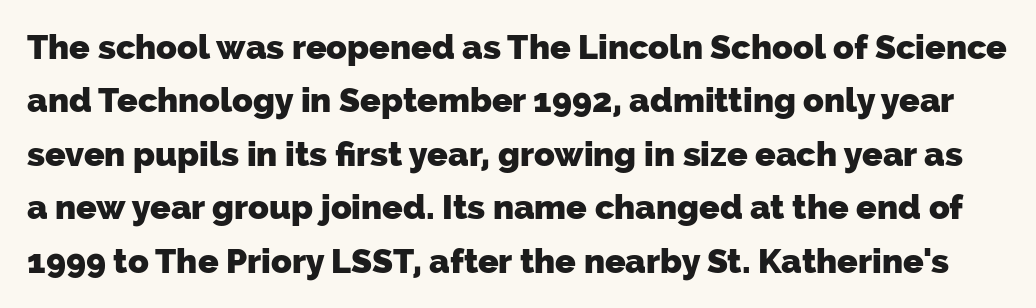
The image shows 34 px heavy sans-serif type; set normal line spacing (1.57x), normal letter spacing, not underlined; low stroke contrast and a medium x-height.
